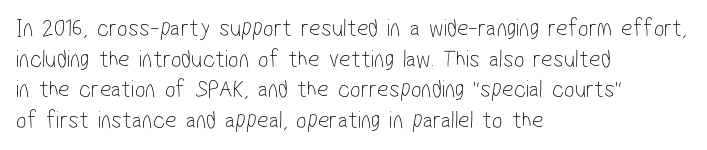
Standard letterfit; no display-style spreading of the glyphs. Visually the block forms a straight wall on the left and a jagged coastline on the right. Plain, unruled lines of type. Weight: not bold — regular or lighter.
